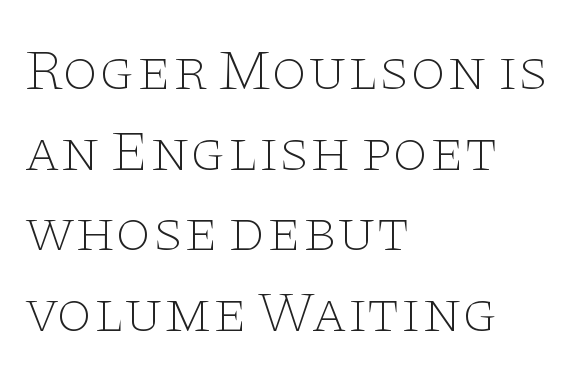
If you drew a ruler down the left edge, every line would touch it. Spacing verdict: proportional, widths tailored to each character. To sum up the face: it has serifs. The leading is moderate, giving the passage an even texture. Counters stay open thanks to moderate or lighter strokes. Does the lettering tilt? It doesn't — this is upright.
